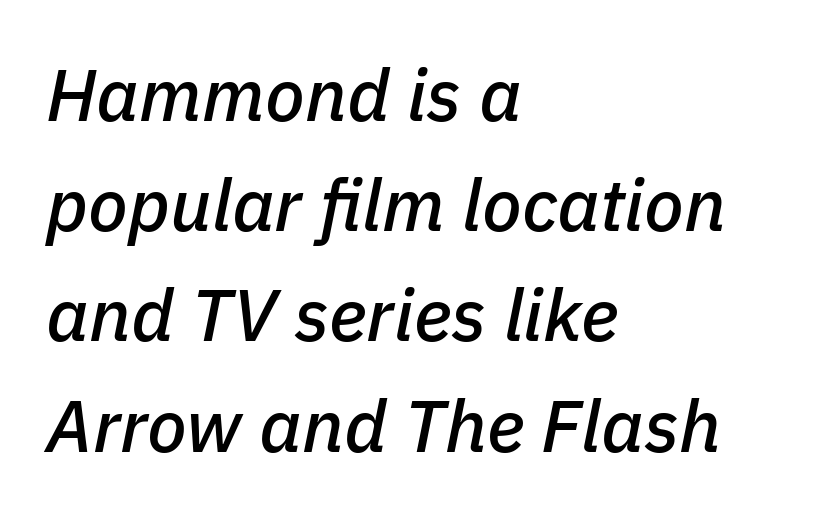
Q: Is the text italic (slanted)? A: Yes, it leans right by about 11 degrees.
Q: Is the text underlined? A: No.
Q: How is the paragraph aligned? A: Left-aligned.
Q: Is the spacing between letters normal or unusually wide? A: Normal.
Q: Is the spacing between lines tight, normal or loose? A: Normal.
Q: Width (condensed, normal, or wide)? A: Normal.
Q: Stroke contrast? A: Low.
Q: x-height? A: Medium.
Q: Monospaced? A: No.
